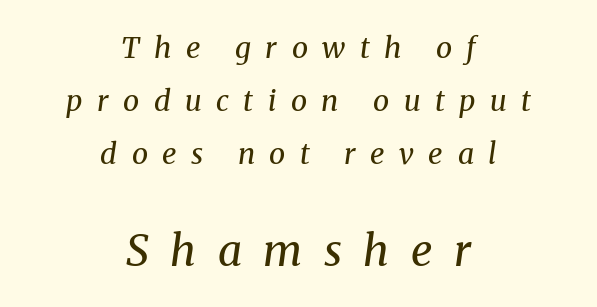
{"serif": "yes", "italic": "yes", "lean": "right", "slant_degrees": 8, "bold": "no", "weight": "regular", "width": "normal", "stroke_contrast": "medium", "x_height": "medium", "monospaced": "no", "underline": "no", "align": "center", "line_spacing_ratio": 1.83, "letter_spacing": "wide", "letter_spacing_em": 0.5, "larger_block": "second", "size_ratio": 1.48, "glyph_px": 43}
